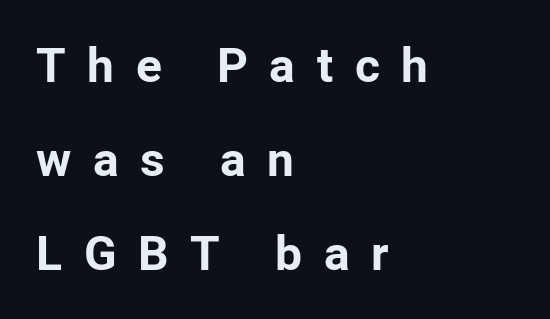
Typographically, this falls in the sans-serif category. Horizontally, the lines are justified to the leading edge only. You could not count columns in this text — the font is proportionally spaced. Display-style spreading of the glyphs; the letterfit is very open.
